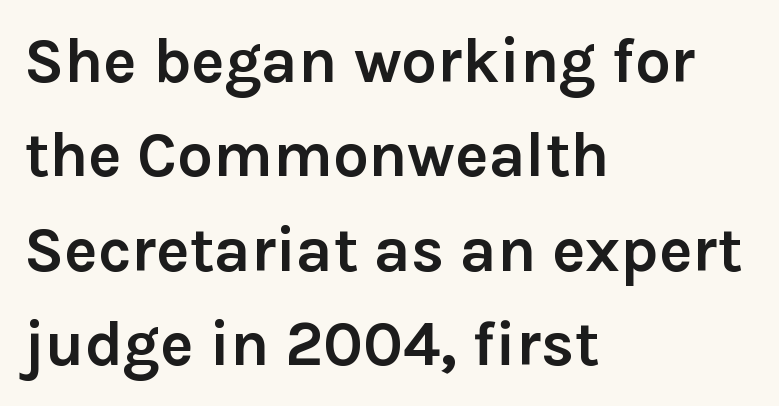
The image shows 63 px semibold sans-serif type, upright; set left-aligned, normal line spacing (1.5x), normal letter spacing, not underlined; low stroke contrast and a medium x-height.
